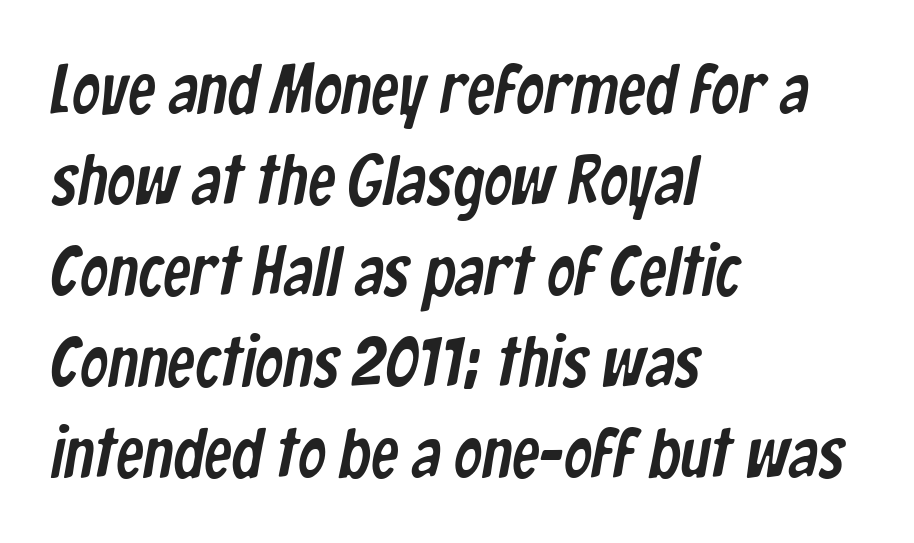
Q: Is the typeface a serif or a sans-serif typeface? A: Sans-serif.
Q: Is the text underlined? A: No.
Q: How is the paragraph aligned? A: Left-aligned.
Q: Is the spacing between letters normal or unusually wide? A: Normal.
Q: Is the spacing between lines tight, normal or loose? A: Normal.
Q: Width (condensed, normal, or wide)? A: Condensed.
Q: Stroke contrast? A: Low.
Q: x-height? A: Medium.
Q: Monospaced? A: No.
